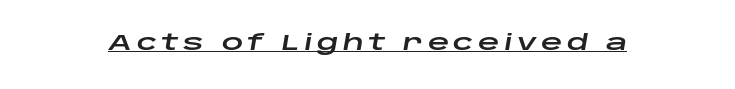
Q: Is the text italic (slanted)? A: Yes, it leans right by about 10 degrees.
Q: Is the text underlined? A: Yes.
Q: Is the spacing between letters normal or unusually wide? A: Unusually wide.
